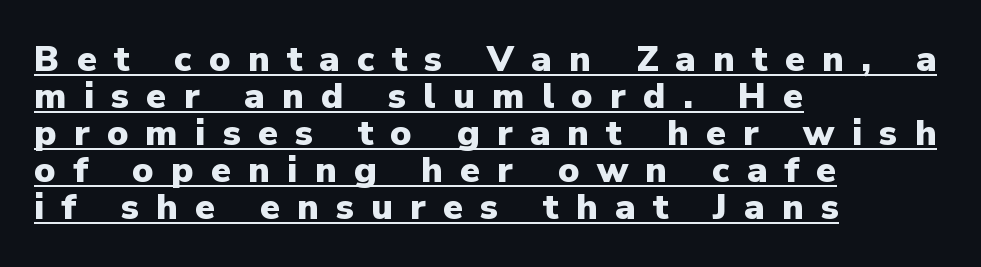
Spacing between characters has been opened up far beyond the box default. If you drew a line through each stem, it would be perfectly vertical. Do the characters align in a grid? No, the font is proportional. The lines in this sample share a left origin and differ only in where they stop. Heavy-handed strokes throughout: this text is bold.
